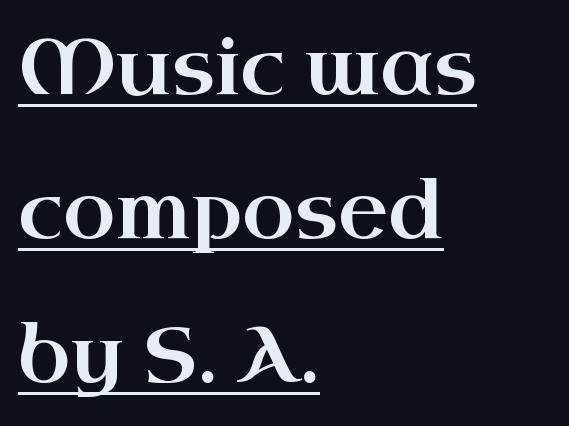
{"serif": "yes", "italic": "no", "width": "wide", "stroke_contrast": "high", "x_height": "small", "monospaced": "no", "underline": "yes", "align": "left", "line_spacing_ratio": 1.87, "letter_spacing": "normal", "letter_spacing_em": 0.0, "glyph_px": 77}
